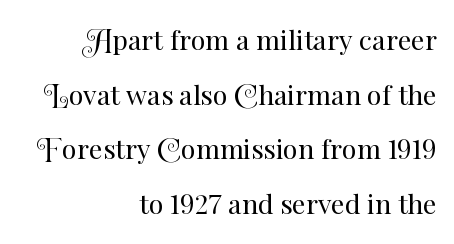
Italic: no, the glyphs are upright roman. The leading is generous, giving the passage an open texture. Weight: in the light-to-regular range. These lines are set flush right with a ragged left edge.
